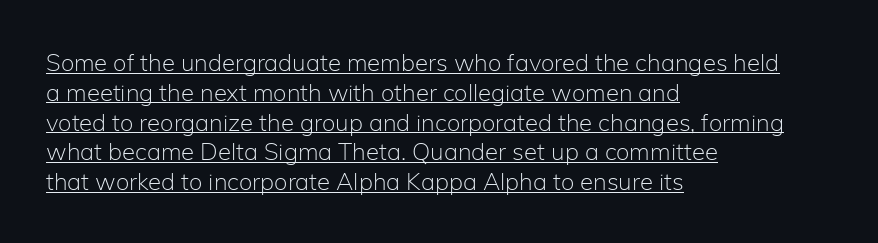
The image shows 24 px text type, upright; set left-aligned, line spacing 1.24x, normal letter spacing, underlined.
